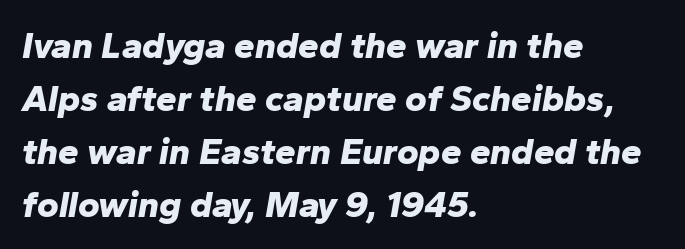
Nobody touched the tracking dial on this one. The ragged edge is on the right, which tells us the setting is flush left. Do the characters align in a grid? No, the font is proportional. Thick stems and heavy bowls — unmistakably bold. Quick note: interline space is typical.
